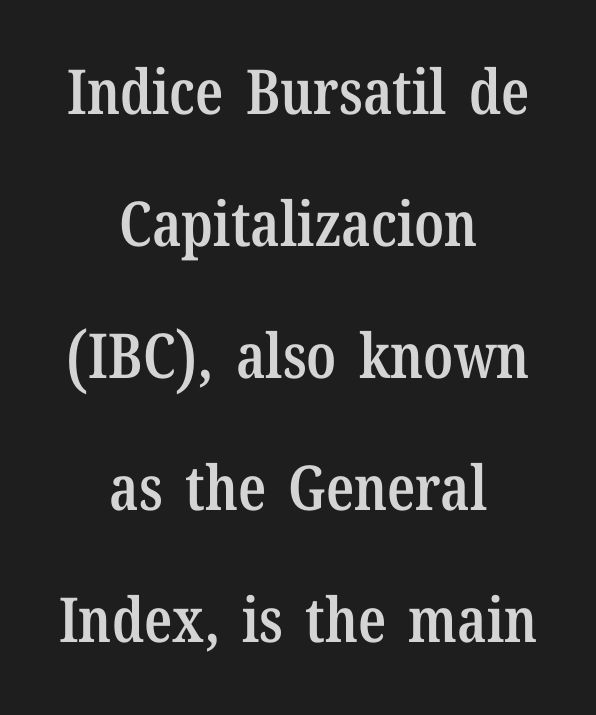
{"serif": "yes", "italic": "no", "bold": "semi", "weight": "semibold", "width": "condensed", "stroke_contrast": "low", "x_height": "medium", "monospaced": "no", "underline": "no", "align": "center", "line_spacing": "loose", "line_spacing_ratio": 2.13, "letter_spacing": "normal", "letter_spacing_em": 0.0, "glyph_px": 62}
